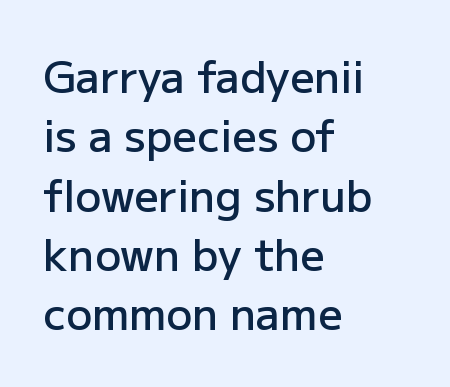
The image shows 43 px semibold sans-serif type, upright; set left-aligned, normal line spacing (1.38x), normal letter spacing, not underlined; low stroke contrast and a medium x-height.
